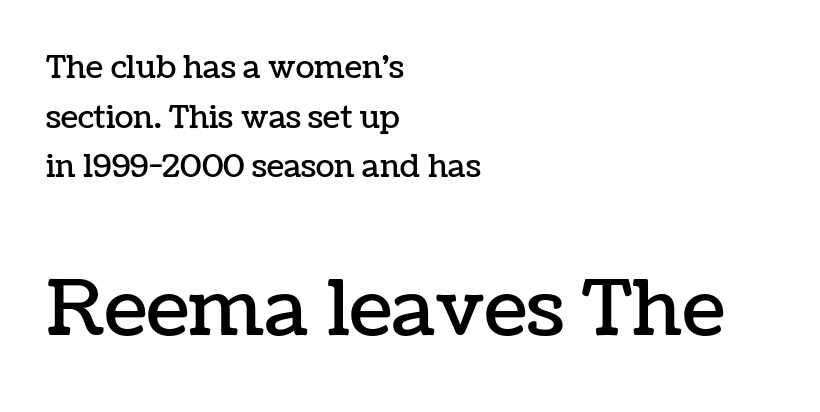
The horizontal fit of the characters is conventional and even. Horizontal bands of white between lines are of average thickness. The type sits square on the baseline with zero lean. A classic flush-left, rag-right setting is used for this passage. The face used here is proportionally spaced, like ordinary book or web type.
